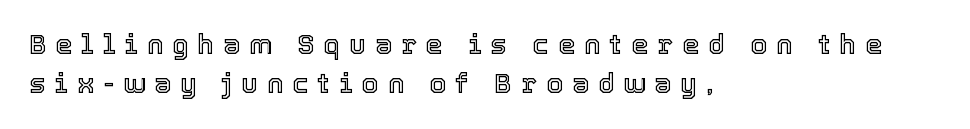
The paragraph has a hard left edge and a soft right edge. What's the leading like? Ordinary, nothing unusual. Underline: absent. Compared with typical body copy, the letter spacing here is much looser. No italicization has been applied; the sample stays upright.
